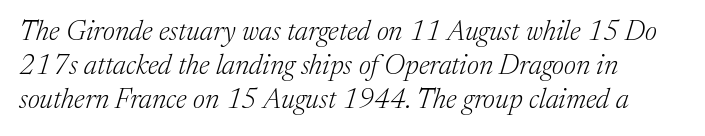
The image shows 28 px light serif type, italic (leaning right); set left-aligned, line spacing 1.22x, normal letter spacing, not underlined; medium stroke contrast and a medium x-height.
